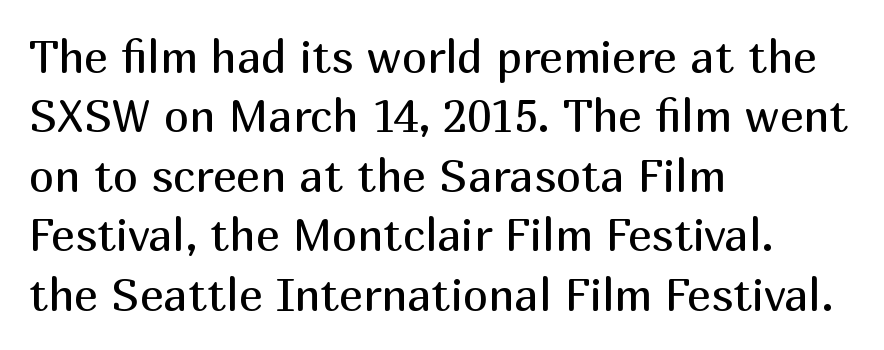
Quick note: interline space is typical. The letterforms sit shoulder to shoulder at normal distance. This sample has the flowing, uneven cadence of proportional lettering. These lines were composed using upright roman letters.
